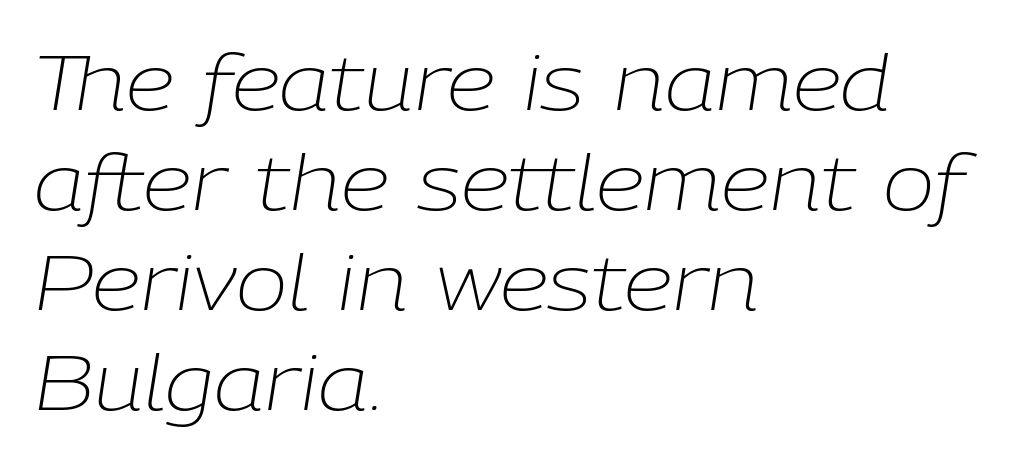
The face looks like a standard text weight, possibly lighter. How are the letters spaced? Ordinarily, with no added tracking. Proportional: the letters do not fall into vertical columns. The line-height multiplier appears to be the usual default.
